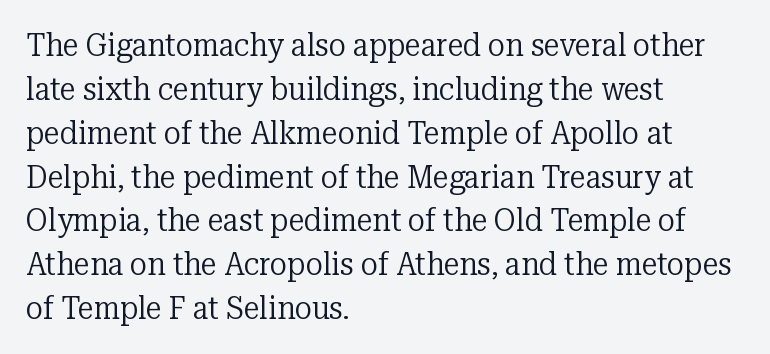
{"serif": "yes", "italic": "no", "bold": "no", "weight": "regular", "width": "normal", "stroke_contrast": "low", "x_height": "medium", "monospaced": "no", "underline": "no", "align": "left", "line_spacing": "normal", "line_spacing_ratio": 1.37, "letter_spacing": "normal", "letter_spacing_em": 0.0, "glyph_px": 32}
